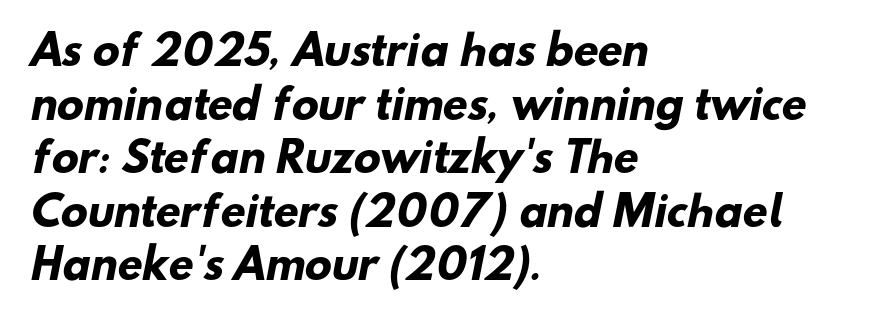
Q: Is the text bold? A: Yes.
Q: Is the typeface a serif or a sans-serif typeface? A: Sans-serif.
Q: Is the text underlined? A: No.
Q: How is the paragraph aligned? A: Left-aligned.
Q: Is the spacing between letters normal or unusually wide? A: Normal.
Q: Is the spacing between lines tight, normal or loose? A: Normal.
Q: Width (condensed, normal, or wide)? A: Normal.
Q: Stroke contrast? A: Low.
Q: x-height? A: Small.
Q: Monospaced? A: No.
